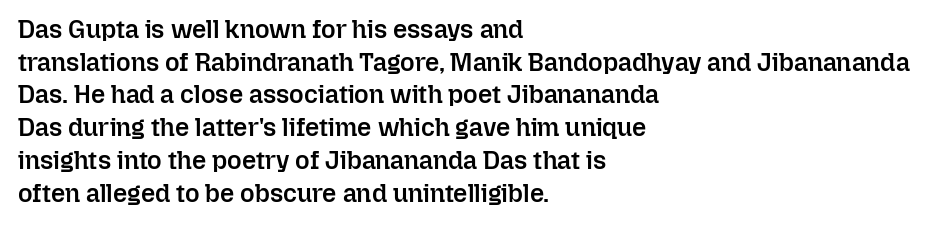
The image shows 25 px text type, upright; set left-aligned, normal line spacing (1.31x), normal letter spacing, not underlined.
